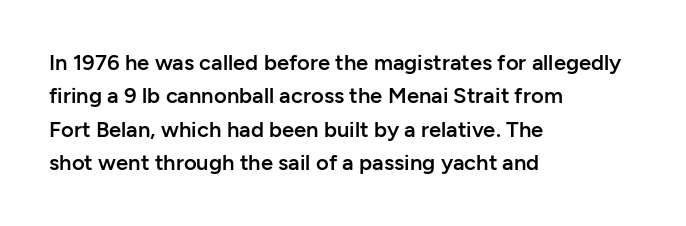
Q: Is the text bold? A: Semi-bold.
Q: Is the text italic (slanted)? A: No, it is upright.
Q: Is the text underlined? A: No.
Q: How is the paragraph aligned? A: Left-aligned.
Q: Is the spacing between letters normal or unusually wide? A: Normal.
Q: Is the spacing between lines tight, normal or loose? A: Normal.
